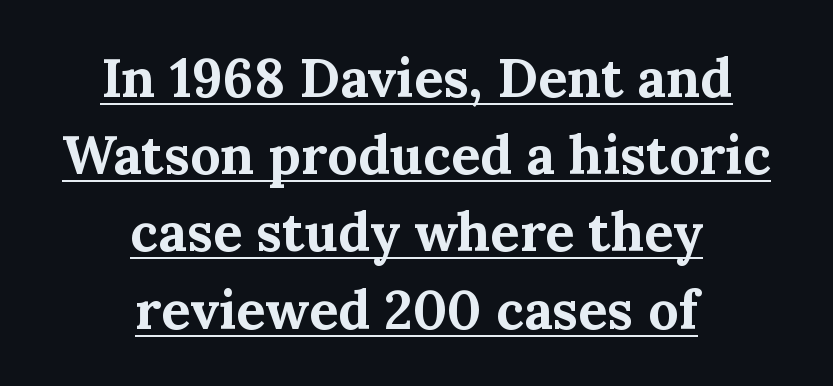
Here the designer chose a conventional face with non-uniform glyph widths. The words here are underlined. Vertically, the passage feels balanced, rows spaced as you'd expect. This sample is center-justified, so both line endings float freely.
